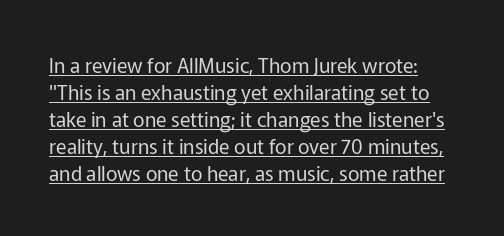
Q: Is the text bold? A: No.
Q: Is the text italic (slanted)? A: No, it is upright.
Q: Is the text underlined? A: Yes.
Q: Is the spacing between letters normal or unusually wide? A: Normal.
Q: Is the spacing between lines tight, normal or loose? A: Normal.
